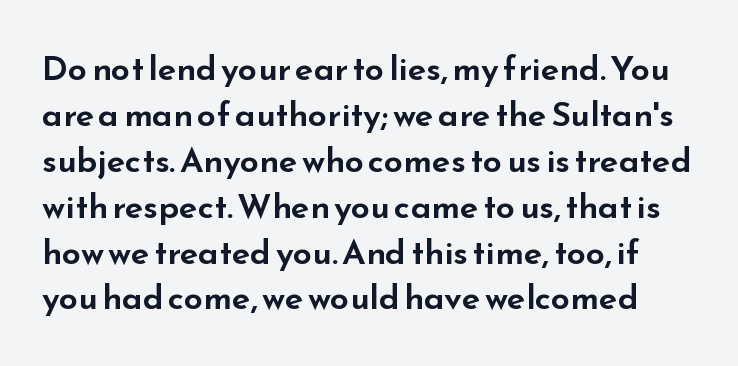
{"serif": "no", "italic": "no", "width": "wide", "stroke_contrast": "low", "x_height": "small", "monospaced": "no", "underline": "no", "line_spacing": "normal", "line_spacing_ratio": 1.35, "letter_spacing": "normal", "letter_spacing_em": 0.0, "glyph_px": 34}
